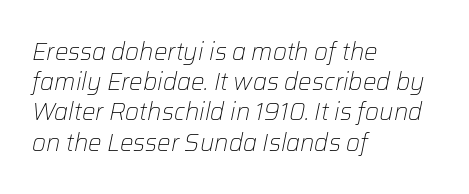
The image shows 24 px text type, italic (leaning right); set left-aligned, normal line spacing (1.26x), normal letter spacing, not underlined.
